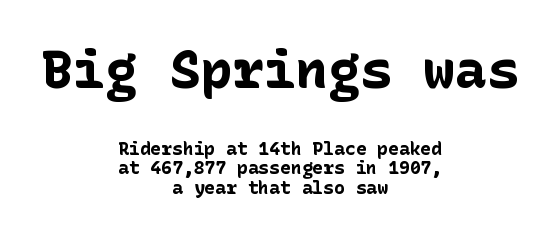
{"serif": "no", "italic": "no", "bold": "yes", "weight": "bold", "width": "normal", "stroke_contrast": "low", "x_height": "medium", "underline": "no", "align": "center", "line_spacing": "tight", "line_spacing_ratio": 1.08, "letter_spacing": "normal", "letter_spacing_em": 0.0, "larger_block": "first", "size_ratio": 2.94, "glyph_px": 53}
